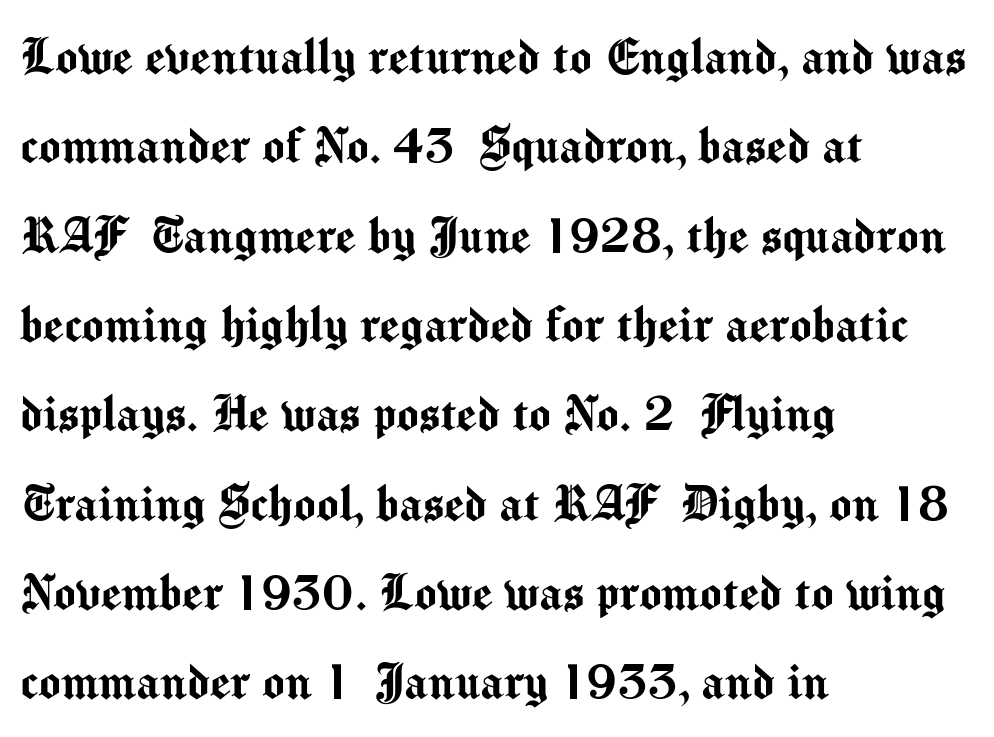
A typesetter would call this proportional, since set widths differ per character. Observe the ordinary spacing: letters are neighbours, not strangers. The leading is moderate, giving the passage an even texture. Reading down the block, your eye returns to a fixed left position each line. Posture: straight, roman, zero tilt. Nothing sits at the stroke ends, so this counts as sans-serif.
